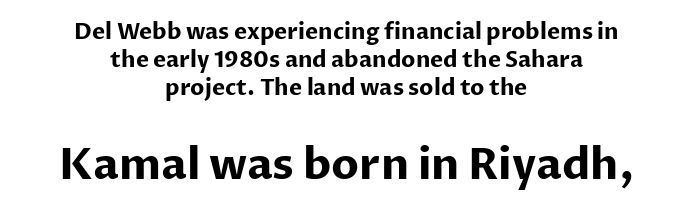
The letters stand upright; this is a roman face. Each new line begins a customary step beneath the previous one. The emphasis by scale lands on block number two, below. Weight: bold.
